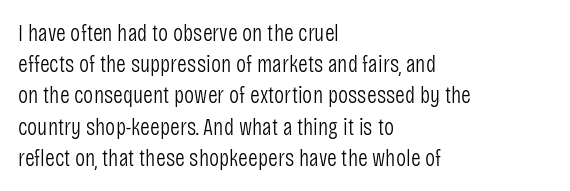
The image shows 24 px text type, upright; set left-aligned, normal line spacing (1.3x), normal letter spacing, not underlined.
